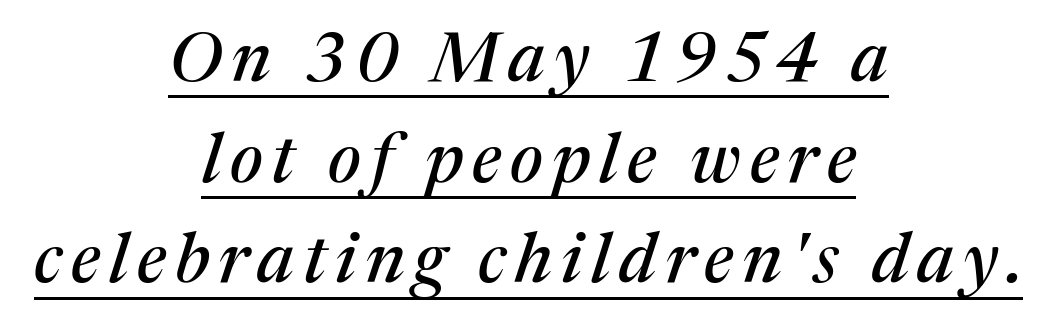
The block of text has a typical density, with ordinary space between rows. Look at the bottom of the vertical strokes: they flare into serifs here. Think of a printed novel: that variable character pitch is what you see here. The whitespace from short lines is split evenly between both sides. Characters are canted at an angle relative to the baseline's perpendicular.
